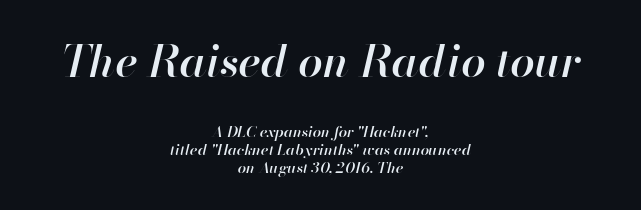
The image shows 44 px semibold type, italic (leaning right); set centered, line spacing 1.22x, normal letter spacing, not underlined; the first (top) block is 2.93x larger; high stroke contrast and a small x-height.
